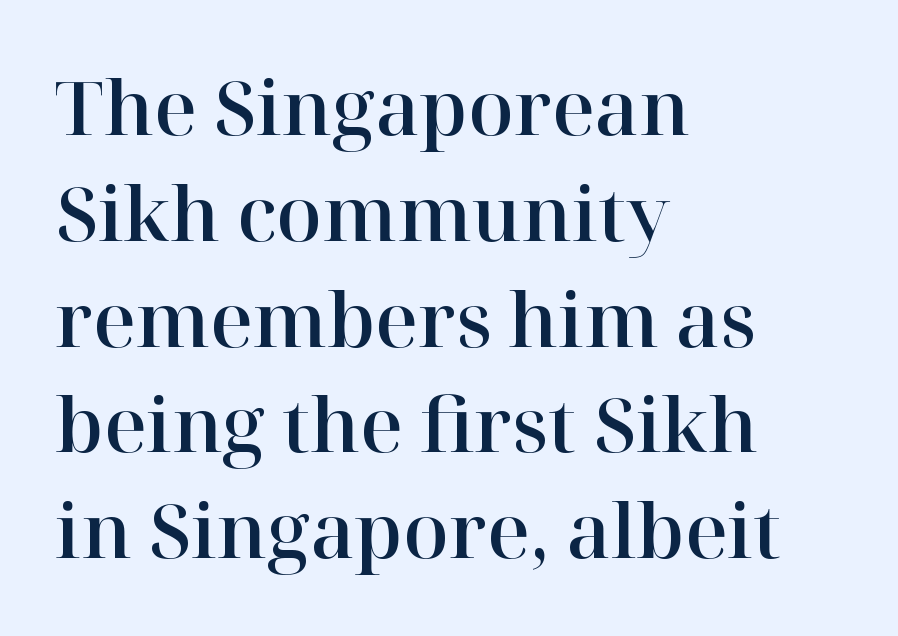
Q: Is the text italic (slanted)? A: No, it is upright.
Q: Is the typeface a serif or a sans-serif typeface? A: Serif.
Q: Is the text underlined? A: No.
Q: How is the paragraph aligned? A: Left-aligned.
Q: Is the spacing between letters normal or unusually wide? A: Normal.
Q: Is the spacing between lines tight, normal or loose? A: Normal.
Q: Width (condensed, normal, or wide)? A: Normal.
Q: Stroke contrast? A: High.
Q: x-height? A: Medium.
Q: Monospaced? A: No.
